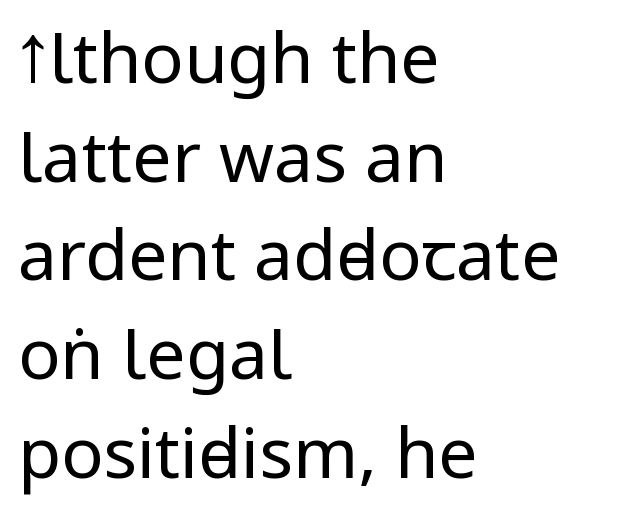
{"serif": "no", "italic": "no", "bold": "no", "weight": "regular", "width": "condensed", "stroke_contrast": "low", "underline": "no", "align": "left", "line_spacing": "normal", "line_spacing_ratio": 1.41, "letter_spacing": "normal", "letter_spacing_em": 0.0, "glyph_px": 70}
